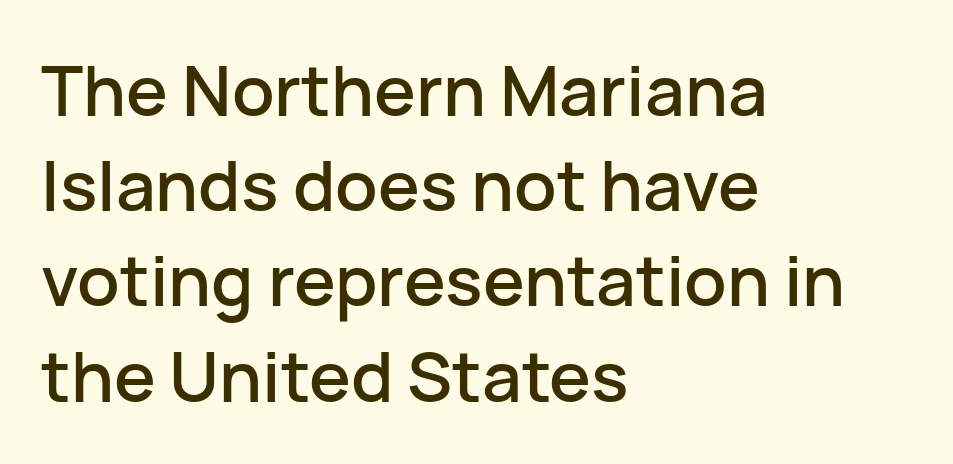
{"serif": "no", "italic": "no", "width": "normal", "stroke_contrast": "low", "x_height": "medium", "monospaced": "no", "underline": "no", "align": "left", "line_spacing": "normal", "line_spacing_ratio": 1.36, "letter_spacing": "normal", "letter_spacing_em": 0.0, "glyph_px": 70}
